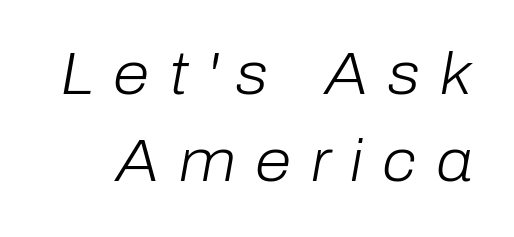
{"italic": "yes", "lean": "right", "slant_degrees": 10, "bold": "no", "weight": "light", "width": "normal", "stroke_contrast": "low", "x_height": "medium", "monospaced": "no", "underline": "no", "line_spacing": "normal", "line_spacing_ratio": 1.48, "letter_spacing": "wide", "letter_spacing_em": 0.33, "glyph_px": 59}
